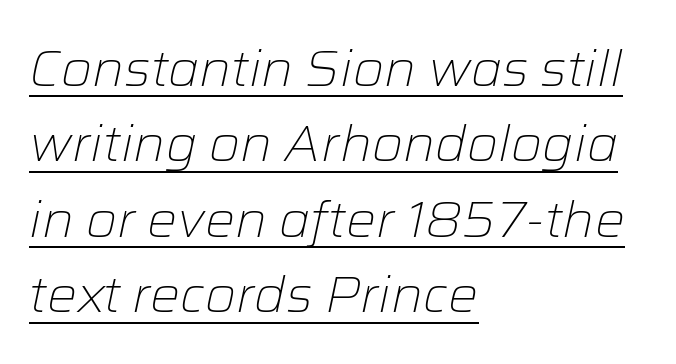
These lines are rendered in a variable-pitch font. One glance says typical: line gaps are just what's usual. A student would call this left alignment; a typographer would say flush left, rag right. Characters are canted at an angle relative to the baseline's perpendicular. The passage shown is not bold in any degree.
